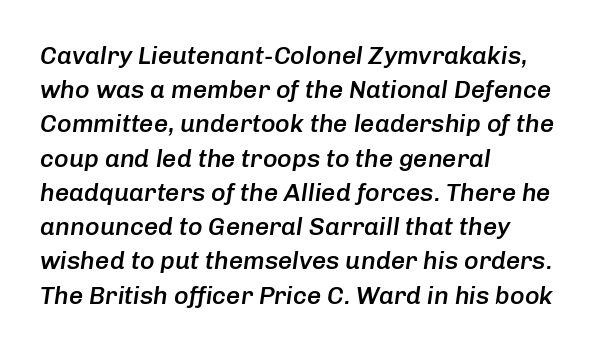
Regarding leading, the lines here are spaced in the standard way. Glyph-to-glyph distance matches everyday printed text. Notice the strokes are somewhat thickened but not fully heavy: this is a semibold. Slant detected: the letters are inclined. Underlining? Definitely not there.
